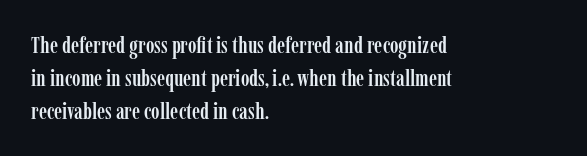
{"italic": "no", "underline": "no", "align": "left", "line_spacing": "normal", "line_spacing_ratio": 1.43, "letter_spacing": "normal", "letter_spacing_em": 0.0, "glyph_px": 23}
